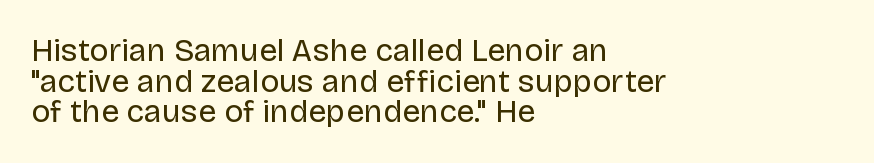
The image shows 32 px regular-weight sans-serif type, upright; set left-aligned, tight line spacing (0.96x), normal letter spacing, not underlined; low stroke contrast and a large x-height.
